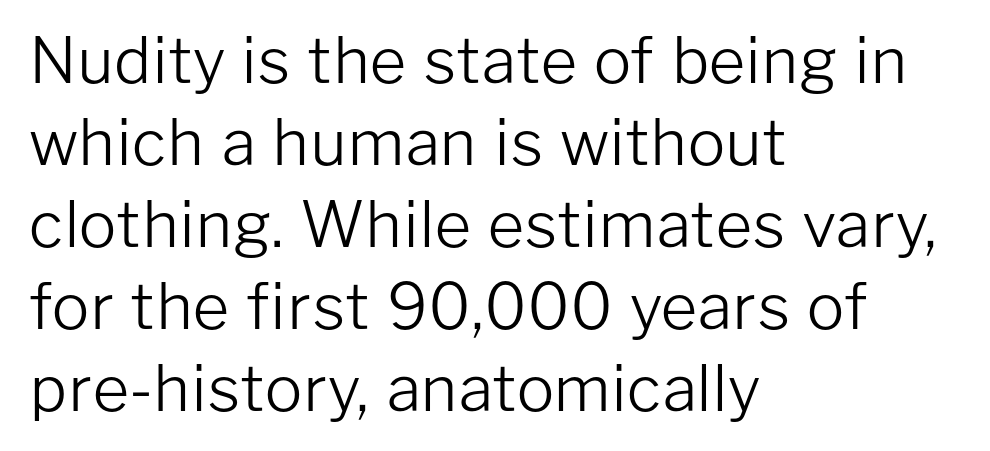
The image shows 63 px light sans-serif type, upright; set left-aligned, normal line spacing (1.3x), normal letter spacing, not underlined; low stroke contrast and a medium x-height.
